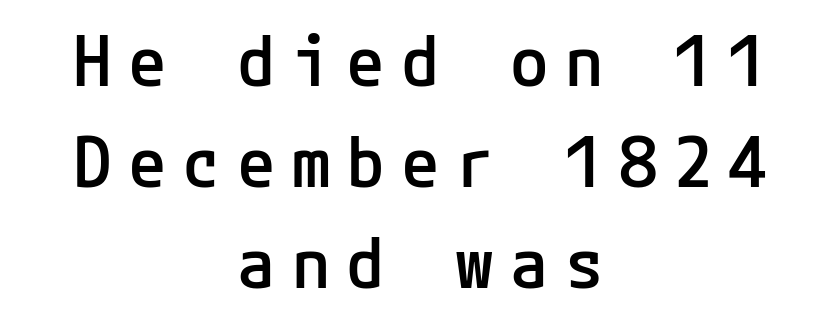
{"serif": "no", "italic": "no", "bold": "semi", "weight": "semibold", "width": "normal", "stroke_contrast": "low", "x_height": "medium", "underline": "no", "align": "center", "line_spacing": "normal", "line_spacing_ratio": 1.44, "letter_spacing": "wide", "letter_spacing_em": 0.23, "glyph_px": 70}
